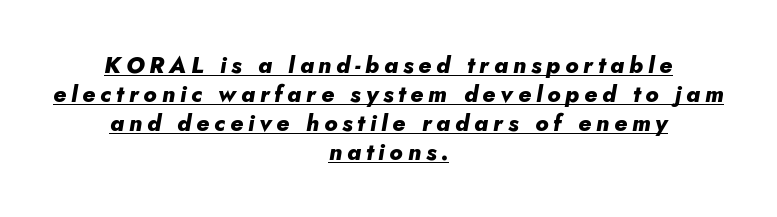
Q: Is the text bold? A: Yes.
Q: Is the text italic (slanted)? A: Yes, it leans right by about 5 degrees.
Q: Is the text underlined? A: Yes.
Q: How is the paragraph aligned? A: Centered.
Q: Is the spacing between letters normal or unusually wide? A: Unusually wide.
Q: Is the spacing between lines tight, normal or loose? A: Normal.
